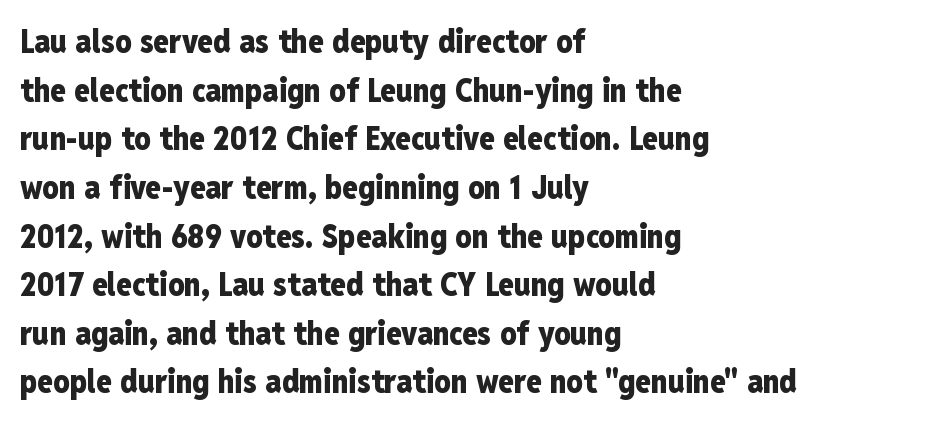
{"serif": "no", "italic": "no", "bold": "yes", "weight": "heavy", "width": "condensed", "stroke_contrast": "low", "x_height": "medium", "monospaced": "no", "underline": "no", "align": "left", "line_spacing": "normal", "line_spacing_ratio": 1.52, "letter_spacing": "normal", "letter_spacing_em": 0.0, "glyph_px": 32}
